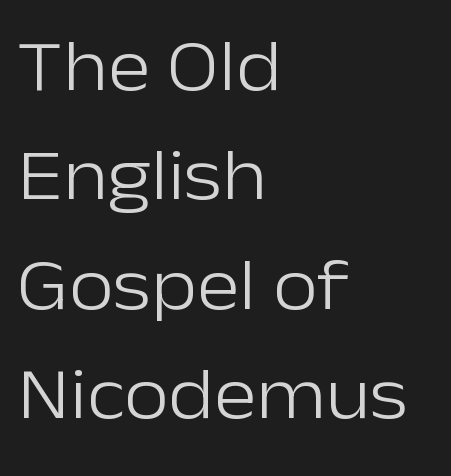
The image shows 73 px light sans-serif type, upright; set left-aligned, normal line spacing (1.5x), normal letter spacing, not underlined; low stroke contrast and a medium x-height.
